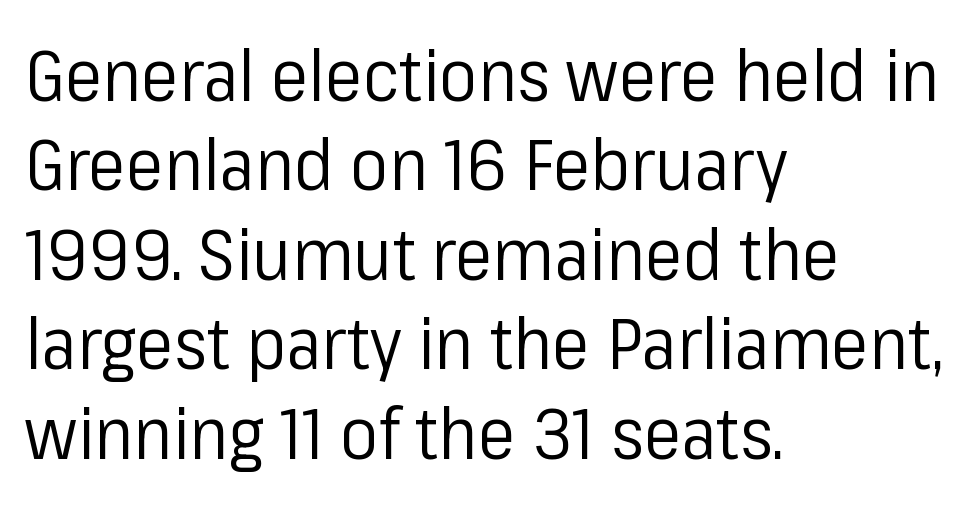
{"serif": "no", "italic": "no", "bold": "no", "weight": "regular", "width": "normal", "stroke_contrast": "low", "x_height": "medium", "monospaced": "no", "underline": "no", "align": "left", "line_spacing": "normal", "line_spacing_ratio": 1.26, "letter_spacing": "normal", "letter_spacing_em": 0.0, "glyph_px": 71}
